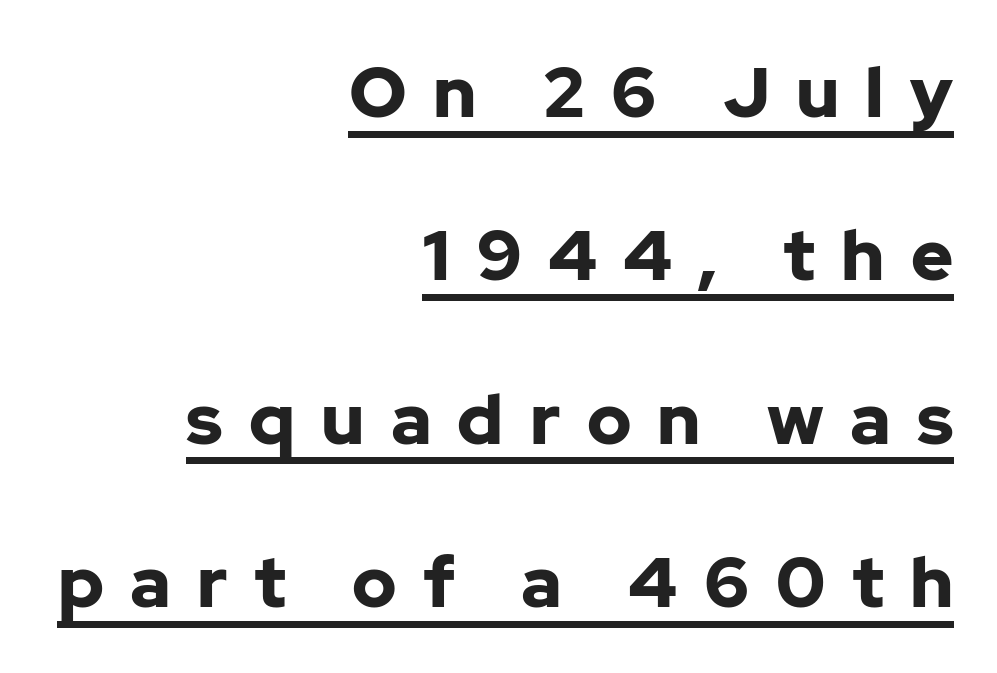
{"serif": "no", "italic": "no", "bold": "yes", "weight": "bold", "width": "normal", "stroke_contrast": "low", "x_height": "medium", "monospaced": "no", "underline": "yes", "align": "right", "line_spacing": "loose", "line_spacing_ratio": 2.3, "letter_spacing": "wide", "letter_spacing_em": 0.37, "glyph_px": 71}
